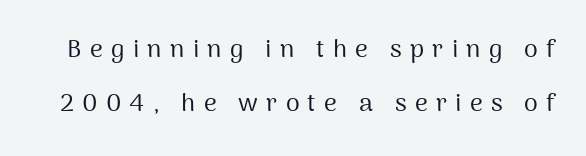
The font is comparable to plain body text, perhaps lighter. Nobody drew a line under any word here. The letters are spread apart with noticeably loose tracking. Tall strokes in this sample are plumb rather than angled. The space between consecutive lines is lavish.
